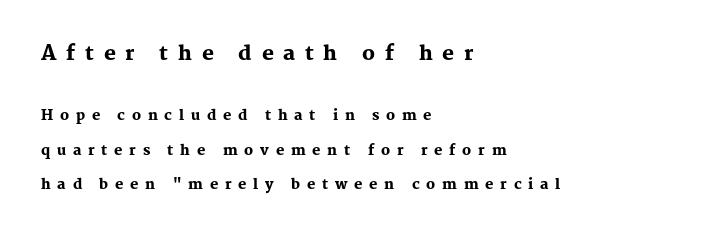
{"italic": "no", "bold": "yes", "underline": "no", "align": "left", "line_spacing": "loose", "line_spacing_ratio": 2.46, "letter_spacing": "wide", "letter_spacing_em": 0.48, "larger_block": "first", "size_ratio": 1.43, "glyph_px": 20}
